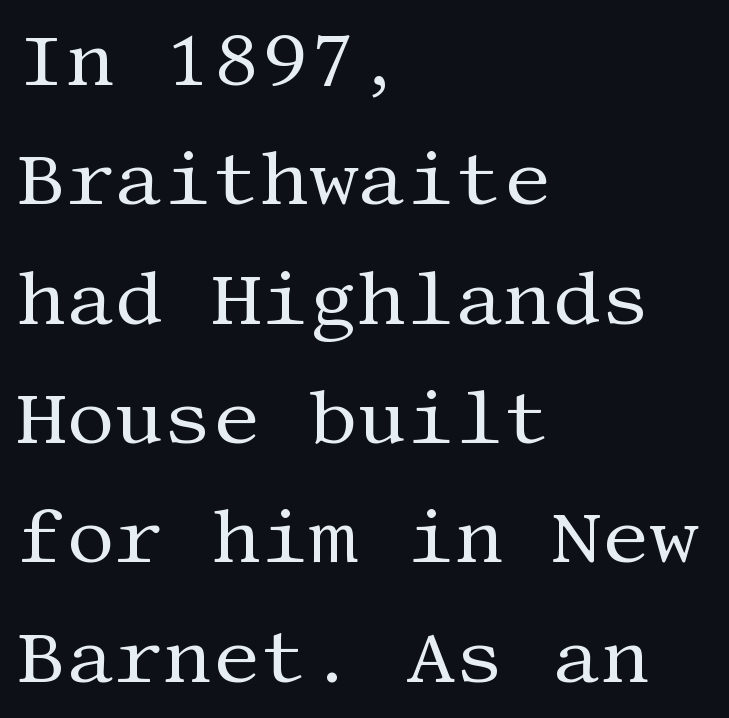
The image shows 76 px regular-weight serif type, upright; set left-aligned, normal line spacing (1.57x), normal letter spacing, not underlined; medium stroke contrast and a large x-height.
